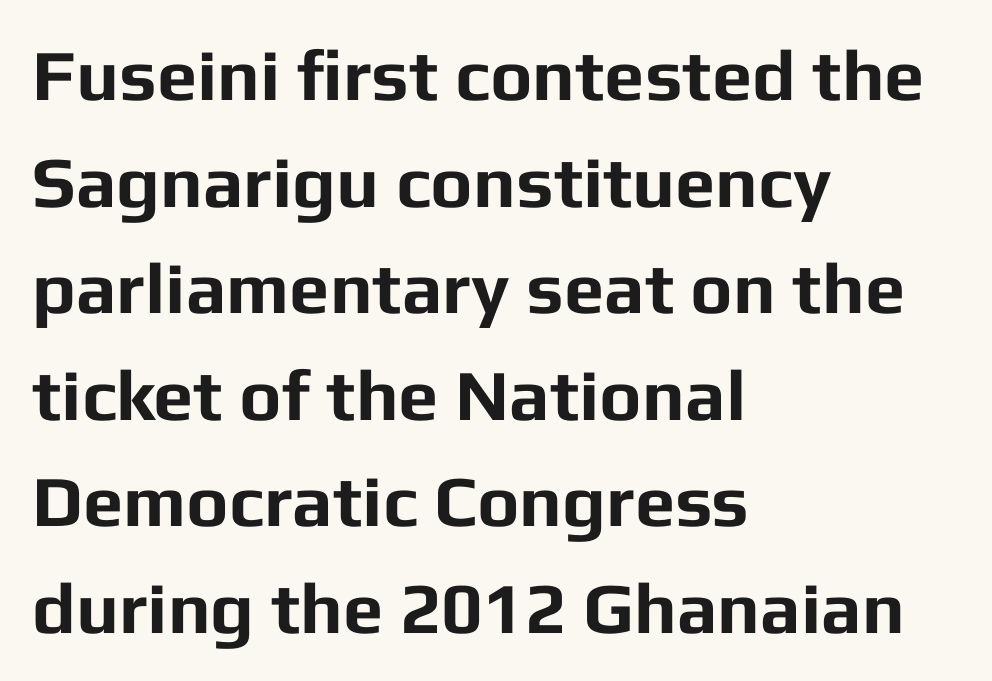
The typography opts for an upright posture over an oblique one. The rendering shows plain stroke endings on the letterforms — a sans-serif design. A typesetter would call this proportional, since set widths differ per character. Caption: standard tracking, unaltered. Weight: bold.
